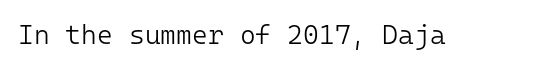
Has an underline been added? It has not. The type is set solid horizontally, with unmodified tracking. The characters are drawn with everyday or finer stroke widths. Every character sits straight up, as roman type does.
